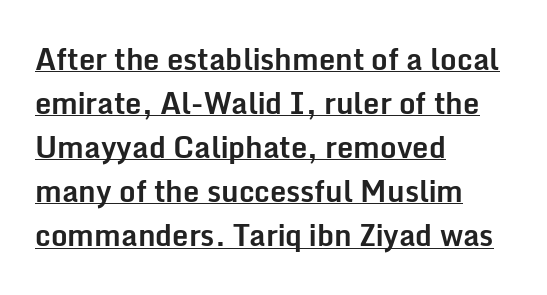
Q: Is the text bold? A: Yes.
Q: Is the text italic (slanted)? A: No, it is upright.
Q: Is the typeface a serif or a sans-serif typeface? A: Sans-serif.
Q: Is the text underlined? A: Yes.
Q: How is the paragraph aligned? A: Left-aligned.
Q: Is the spacing between letters normal or unusually wide? A: Normal.
Q: Is the spacing between lines tight, normal or loose? A: Normal.
Q: Width (condensed, normal, or wide)? A: Normal.
Q: Stroke contrast? A: Low.
Q: x-height? A: Medium.
Q: Monospaced? A: No.
